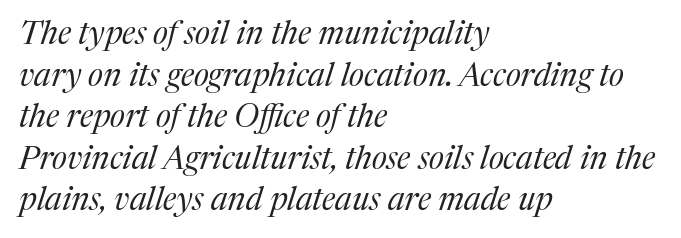
{"serif": "yes", "italic": "yes", "lean": "right", "slant_degrees": 17, "bold": "no", "weight": "regular", "width": "normal", "stroke_contrast": "medium", "x_height": "medium", "monospaced": "no", "underline": "no", "align": "left", "line_spacing": "normal", "line_spacing_ratio": 1.3, "letter_spacing": "normal", "letter_spacing_em": 0.0, "glyph_px": 32}
